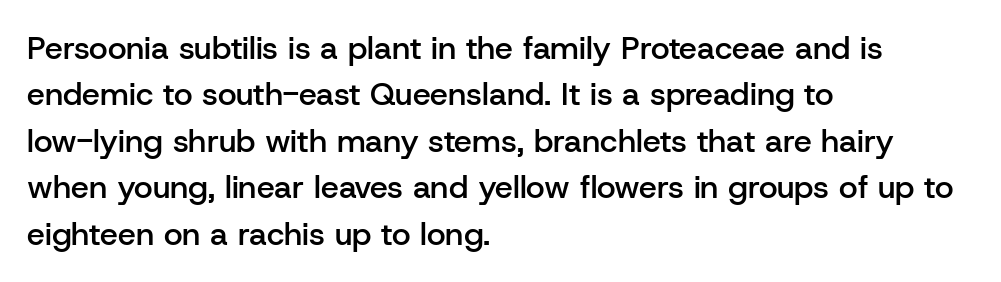
Q: Is the text bold? A: Semi-bold.
Q: Is the text italic (slanted)? A: No, it is upright.
Q: Is the typeface a serif or a sans-serif typeface? A: Sans-serif.
Q: Is the text underlined? A: No.
Q: How is the paragraph aligned? A: Left-aligned.
Q: Is the spacing between letters normal or unusually wide? A: Normal.
Q: Is the spacing between lines tight, normal or loose? A: Normal.
Q: Width (condensed, normal, or wide)? A: Normal.
Q: Stroke contrast? A: Low.
Q: x-height? A: Medium.
Q: Monospaced? A: No.
